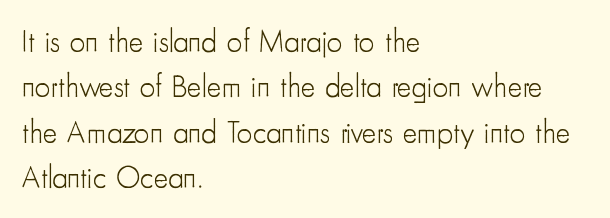
Q: Is the text bold? A: No.
Q: Is the text italic (slanted)? A: No, it is upright.
Q: Is the typeface a serif or a sans-serif typeface? A: Sans-serif.
Q: Is the text underlined? A: No.
Q: How is the paragraph aligned? A: Left-aligned.
Q: Is the spacing between letters normal or unusually wide? A: Normal.
Q: Is the spacing between lines tight, normal or loose? A: Normal.
Q: Width (condensed, normal, or wide)? A: Condensed.
Q: Stroke contrast? A: Low.
Q: x-height? A: Small.
Q: Monospaced? A: No.
